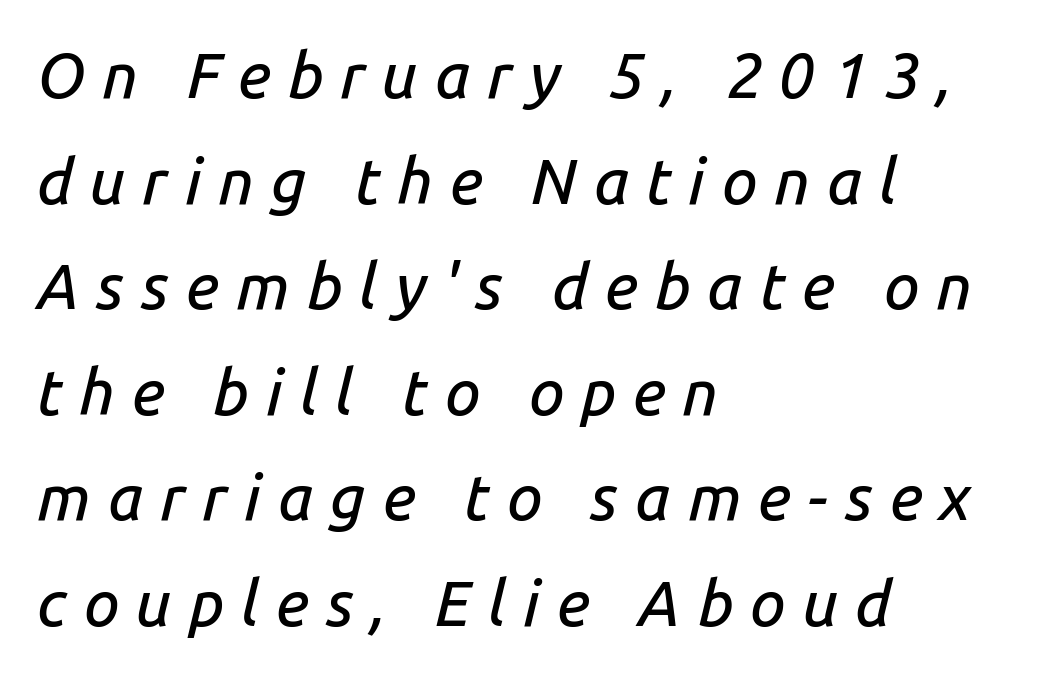
The image shows 64 px text type, italic (leaning right); set left-aligned, normal line spacing (1.65x), unusually wide letter spacing (+0.26 em), not underlined; low stroke contrast and a medium x-height.
